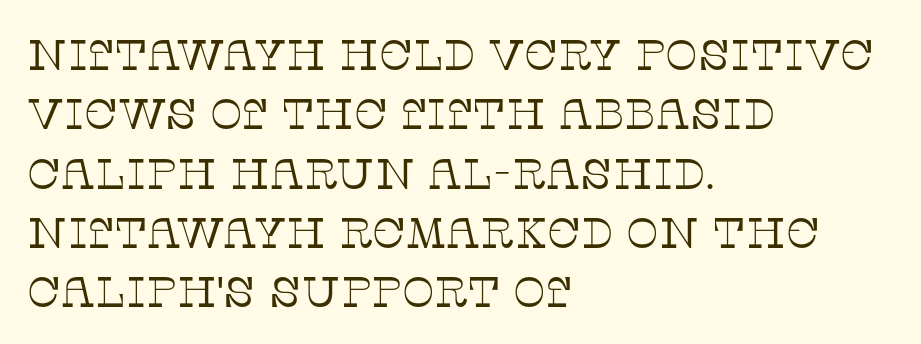
Spacing verdict: proportional, widths tailored to each character. Unmarked baselines from the first word to the last. Where is the straight margin? On the left. Nobody touched the tracking dial on this one. Serif or sans? Serif — the stroke terminals have little feet. Tall strokes in this sample are plumb rather than angled.
